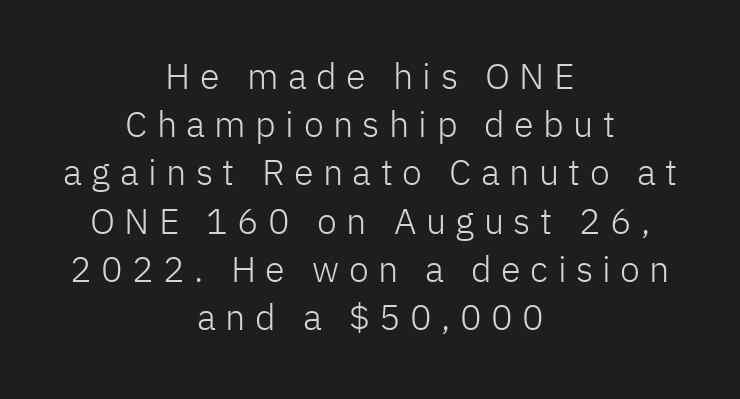
Q: Is the text bold? A: No.
Q: Is the text italic (slanted)? A: No, it is upright.
Q: Is the typeface a serif or a sans-serif typeface? A: Sans-serif.
Q: Is the text underlined? A: No.
Q: How is the paragraph aligned? A: Centered.
Q: Is the spacing between letters normal or unusually wide? A: Unusually wide.
Q: Is the spacing between lines tight, normal or loose? A: Normal.
Q: Width (condensed, normal, or wide)? A: Normal.
Q: Stroke contrast? A: Low.
Q: x-height? A: Medium.
Q: Monospaced? A: No.
